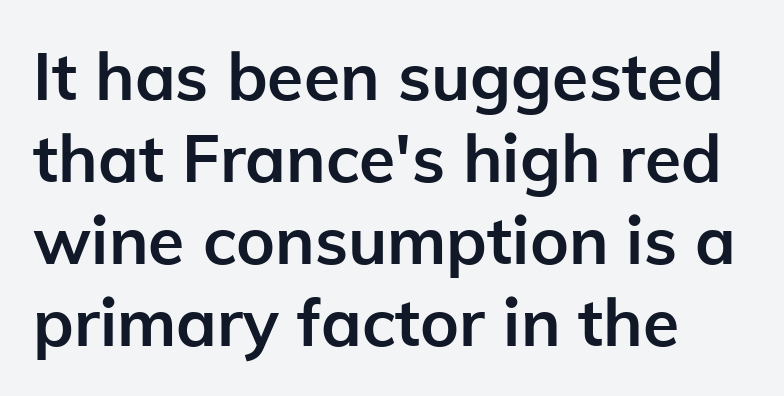
The image shows 66 px semibold sans-serif type, upright; set line spacing 1.24x, normal letter spacing, not underlined; low stroke contrast and a medium x-height.
